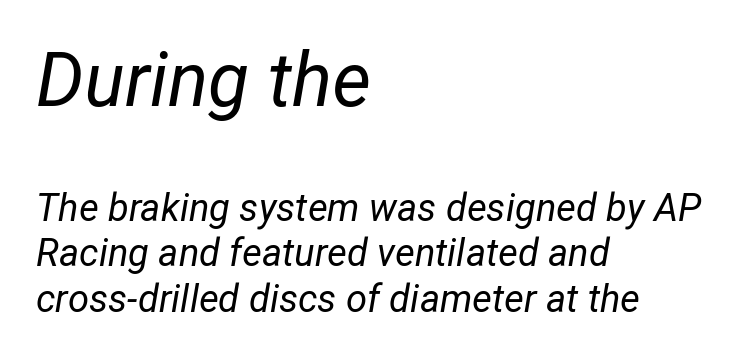
{"italic": "yes", "lean": "right", "slant_degrees": 12, "bold": "no", "weight": "regular", "width": "normal", "stroke_contrast": "low", "x_height": "medium", "monospaced": "no", "underline": "no", "align": "left", "line_spacing_ratio": 1.19, "letter_spacing": "normal", "letter_spacing_em": 0.0, "larger_block": "first", "size_ratio": 1.97, "glyph_px": 75}
